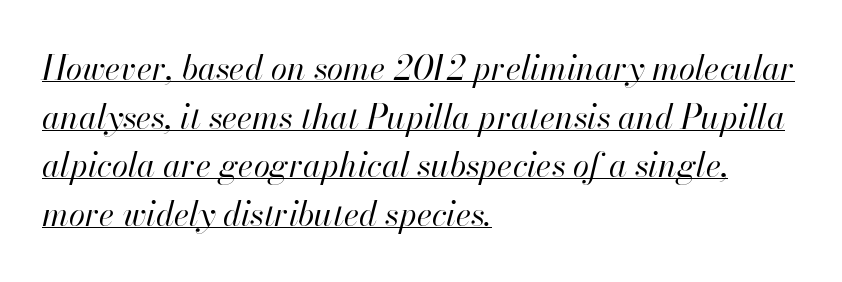
The image shows 33 px regular-weight type, italic (leaning right); set left-aligned, normal line spacing (1.47x), normal letter spacing, underlined; high stroke contrast and a small x-height.
